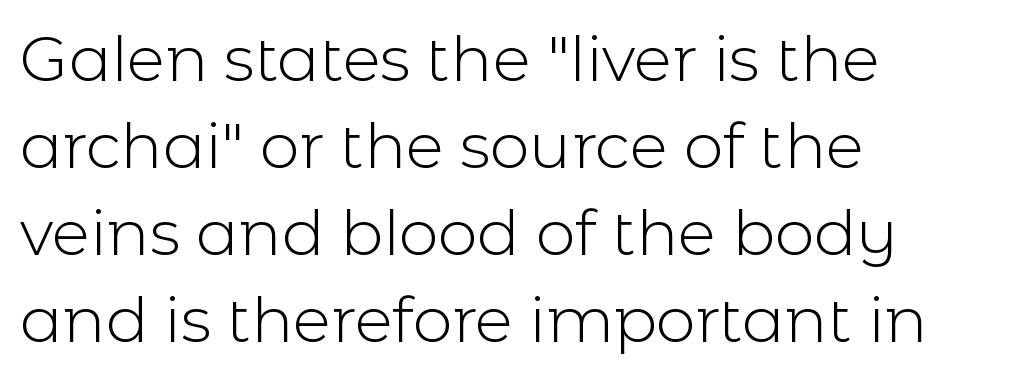
This rendering uses left alignment, leaving the right contour irregular. The line texture is even and compact thanks to regular tracking. Designer's note — italics off, roman on. Weight: in the light-to-regular range. Varying glyph widths throughout — classic text-font behaviour.
